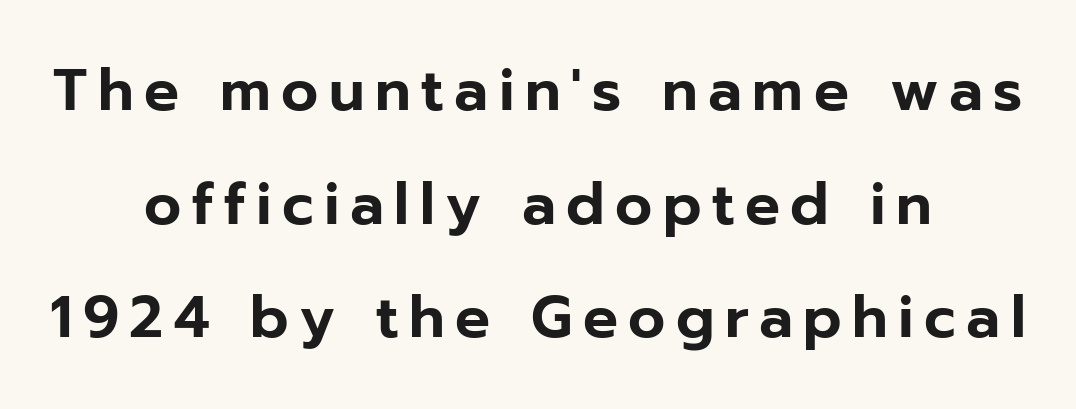
The image shows 58 px sans-serif type, upright; set centered, loose line spacing (1.96x), not underlined; low stroke contrast and a medium x-height.
